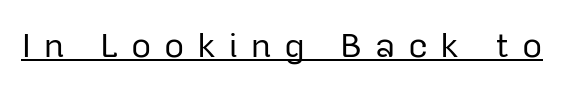
Q: Is the text bold? A: No.
Q: Is the text italic (slanted)? A: No, it is upright.
Q: Is the typeface a serif or a sans-serif typeface? A: Sans-serif.
Q: Is the text underlined? A: Yes.
Q: Is the spacing between letters normal or unusually wide? A: Unusually wide.
Q: Width (condensed, normal, or wide)? A: Normal.
Q: Stroke contrast? A: Low.
Q: x-height? A: Medium.
Q: Monospaced? A: No.
